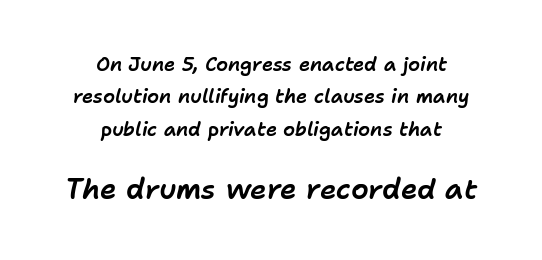
In terms of leading, this rendering sits right in the middle. Just letters on the line, the space beneath them empty. Do the characters align in a grid? No, the font is proportional. Teacher's note: observe the equal gaps on both sides — that is centered alignment. The rendering applies a slant to the glyphs.
